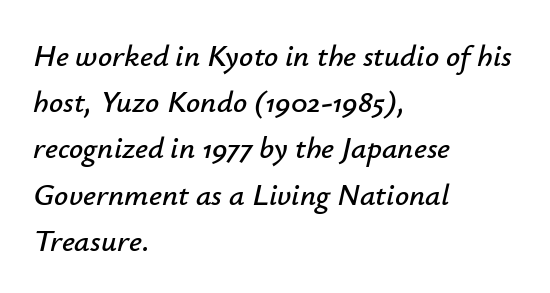
You could call the tracking neutral — neither tight nor loose. Successive baselines arrive at the customary interval. Style check: oblique. Compared with a centered layout, this one pins lines to the left instead. Descender tails drop into unmarked territory.
